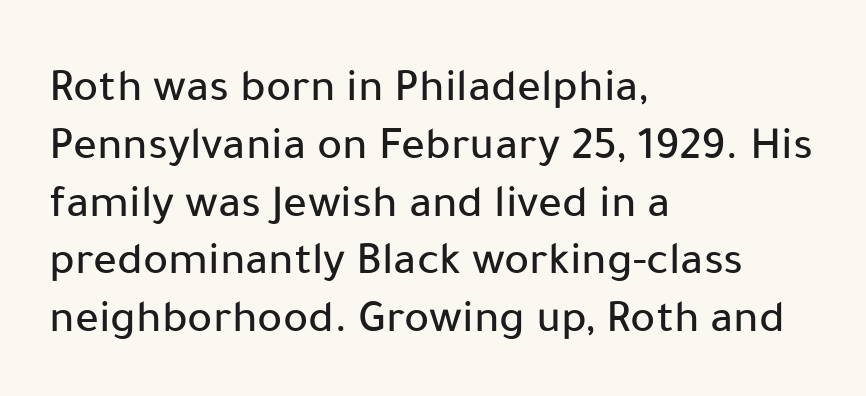
{"serif": "no", "italic": "no", "width": "normal", "stroke_contrast": "low", "x_height": "medium", "monospaced": "no", "underline": "no", "align": "left", "line_spacing_ratio": 1.23, "letter_spacing": "normal", "letter_spacing_em": 0.0, "glyph_px": 47}
